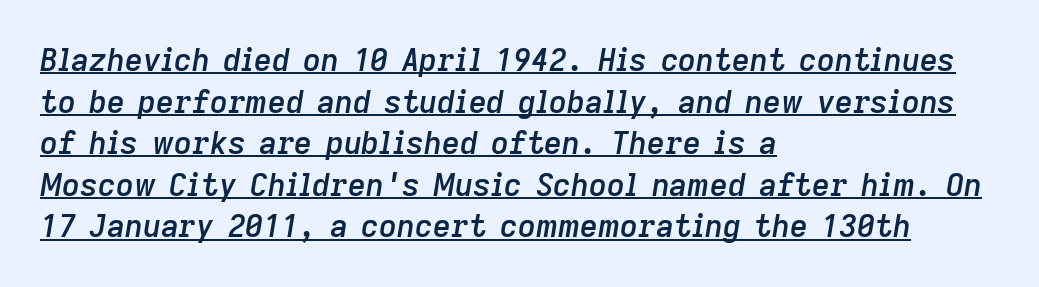
Q: Is the text bold? A: Semi-bold.
Q: Is the text italic (slanted)? A: Yes, it leans right by about 9 degrees.
Q: Is the text underlined? A: Yes.
Q: How is the paragraph aligned? A: Left-aligned.
Q: Is the spacing between letters normal or unusually wide? A: Normal.
Q: Is the spacing between lines tight, normal or loose? A: Normal.
Q: Width (condensed, normal, or wide)? A: Normal.
Q: Stroke contrast? A: Low.
Q: x-height? A: Medium.
Q: Monospaced? A: No.
